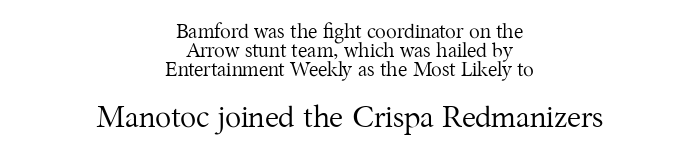
Q: Is the text bold? A: No.
Q: Is the text italic (slanted)? A: No, it is upright.
Q: Is the typeface a serif or a sans-serif typeface? A: Serif.
Q: Is the text underlined? A: No.
Q: How is the paragraph aligned? A: Centered.
Q: Is the spacing between letters normal or unusually wide? A: Normal.
Q: Is the spacing between lines tight, normal or loose? A: Tight.
Q: Which block of text is set in a larger size, the first (top) or the second (bottom)? A: The second (bottom) one.
Q: Width (condensed, normal, or wide)? A: Normal.
Q: Stroke contrast? A: Medium.
Q: x-height? A: Medium.
Q: Monospaced? A: No.
